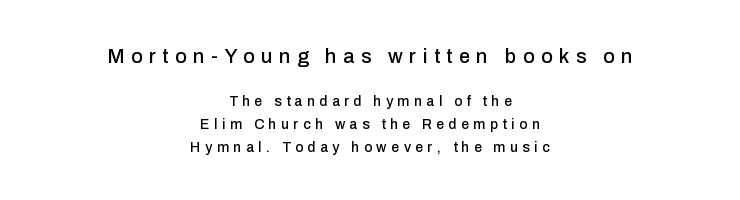
{"italic": "no", "underline": "no", "align": "center", "line_spacing": "normal", "line_spacing_ratio": 1.62, "letter_spacing": "wide", "letter_spacing_em": 0.32, "larger_block": "first", "size_ratio": 1.43, "glyph_px": 20}
